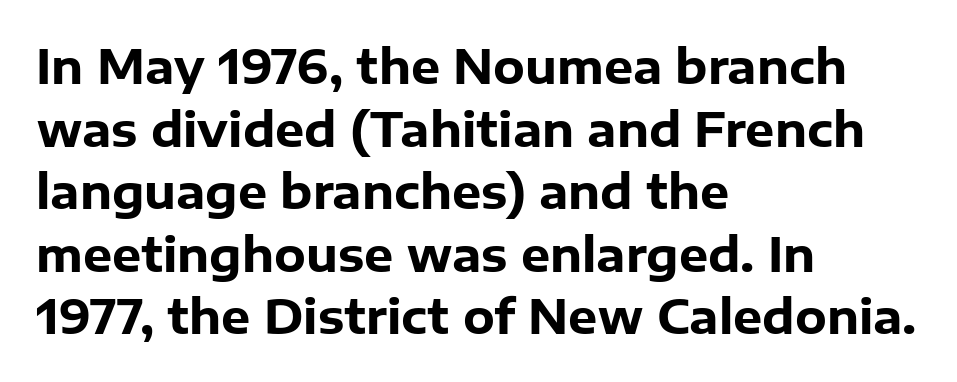
{"serif": "no", "italic": "no", "bold": "yes", "weight": "heavy", "width": "normal", "stroke_contrast": "low", "x_height": "medium", "monospaced": "no", "underline": "no", "align": "left", "line_spacing": "normal", "line_spacing_ratio": 1.36, "letter_spacing": "normal", "letter_spacing_em": 0.0, "glyph_px": 46}
